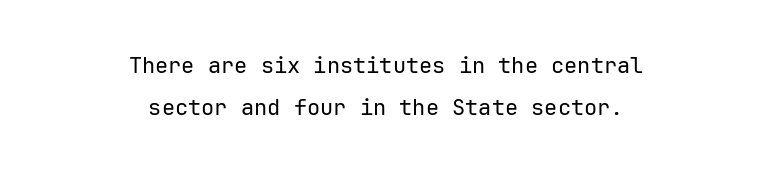
{"italic": "no", "bold": "no", "underline": "no", "align": "center", "line_spacing": "loose", "line_spacing_ratio": 1.93, "letter_spacing": "normal", "letter_spacing_em": 0.0, "glyph_px": 22}
